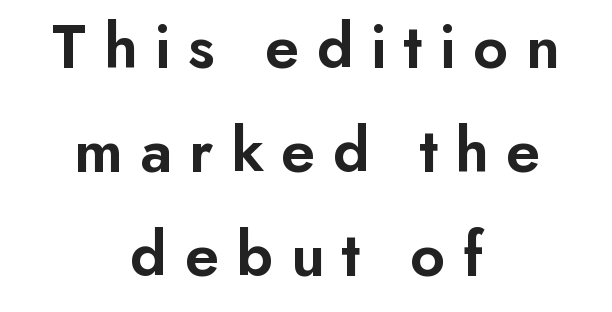
The image shows 65 px semibold sans-serif type, upright; set centered, normal line spacing (1.6x), unusually wide letter spacing (+0.26 em), not underlined; low stroke contrast and a small x-height.
